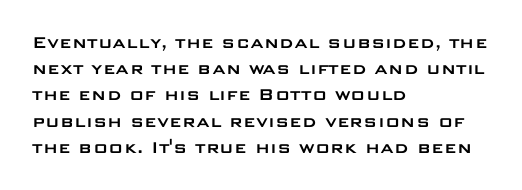
Q: Is the text italic (slanted)? A: No, it is upright.
Q: Is the text underlined? A: No.
Q: How is the paragraph aligned? A: Left-aligned.
Q: Is the spacing between letters normal or unusually wide? A: Normal.
Q: Is the spacing between lines tight, normal or loose? A: Normal.
